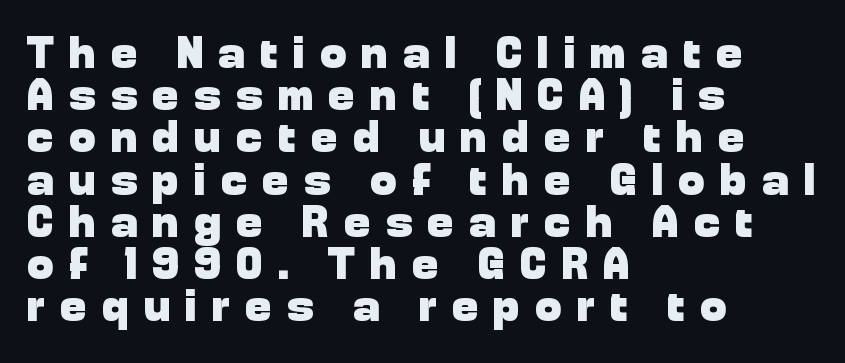
The vertical gap from one line to the next is small. Character widths vary here, with narrow letters taking less room than wide ones. Quick note: not italic, upright. Glyph-to-glyph distance is far greater than everyday printed text. Check under the words: just untouched page. A student would call this left alignment; a typographer would say flush left, rag right.
